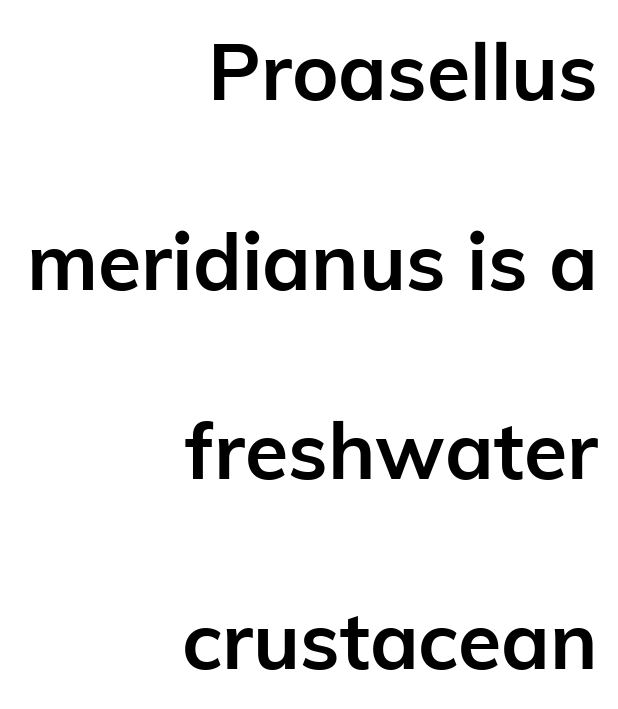
{"serif": "no", "italic": "no", "bold": "yes", "weight": "semibold", "width": "normal", "stroke_contrast": "low", "x_height": "medium", "monospaced": "no", "underline": "no", "align": "right", "line_spacing": "loose", "line_spacing_ratio": 2.4, "letter_spacing": "normal", "letter_spacing_em": 0.0, "glyph_px": 79}
